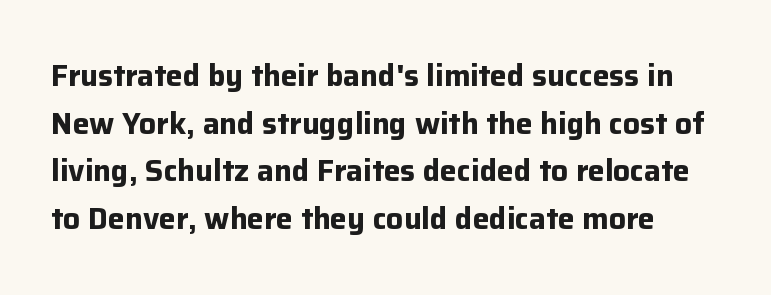
The image shows 30 px bold sans-serif type, upright; set normal line spacing (1.59x), normal letter spacing, not underlined; low stroke contrast and a medium x-height.
